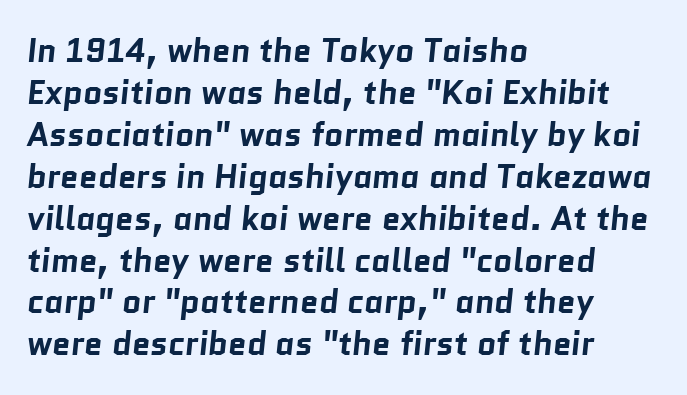
The image shows 33 px bold sans-serif type; set left-aligned, normal line spacing (1.27x), normal letter spacing, not underlined; low stroke contrast and a medium x-height.
